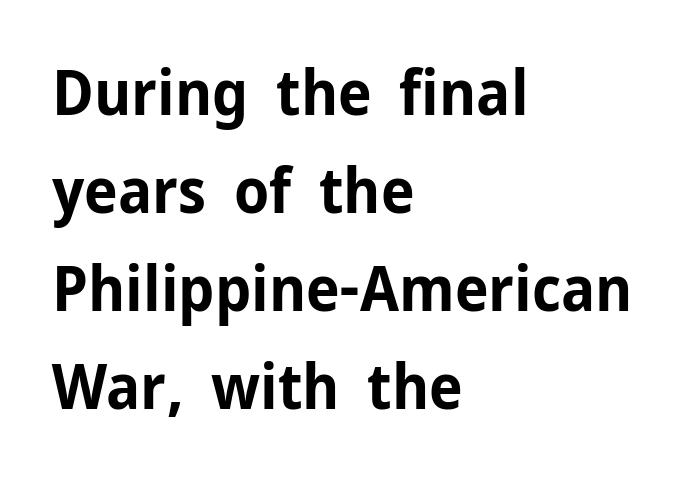
The rendering uses natural spacing where letterforms have individual widths. The typeface chosen for these lines omits serifs. This rendering uses left alignment, leaving the right contour irregular. A roman cut, with each character standing at attention. Interline gaps are of average width in this sample.
